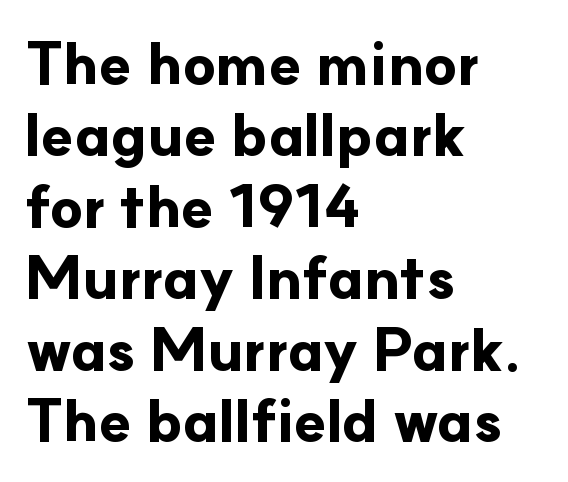
The image shows 59 px bold sans-serif type, upright; set left-aligned, line spacing 1.21x, normal letter spacing, not underlined; low stroke contrast and a small x-height.
